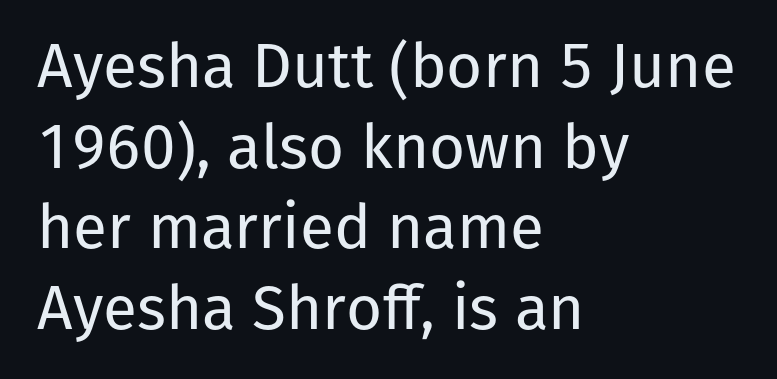
The lines are quadded left. It's the straight-up-and-down kind of type. The text was rendered using a sans face with plain stroke endings. Letters have the restrained weight of plain body copy at most.
